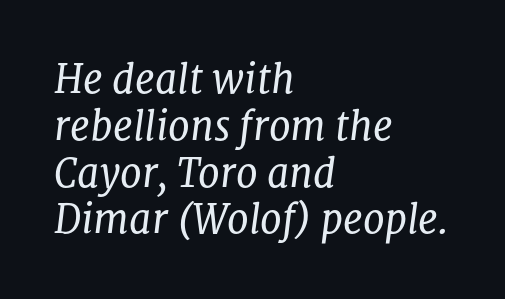
{"serif": "yes", "italic": "yes", "lean": "right", "slant_degrees": 8, "bold": "no", "weight": "regular", "width": "normal", "stroke_contrast": "low", "x_height": "medium", "monospaced": "no", "underline": "no", "align": "left", "line_spacing_ratio": 1.2, "letter_spacing": "normal", "letter_spacing_em": 0.0, "glyph_px": 39}
